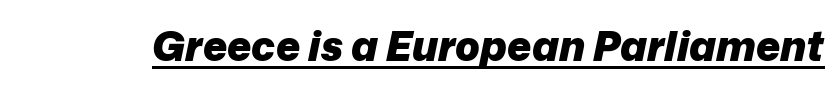
Spacing verdict: proportional, widths tailored to each character. Does the weight exceed regular? Yes, all the way to bold. You could call the tracking neutral — neither tight nor loose. When letters slant like this, we call the style italic.
